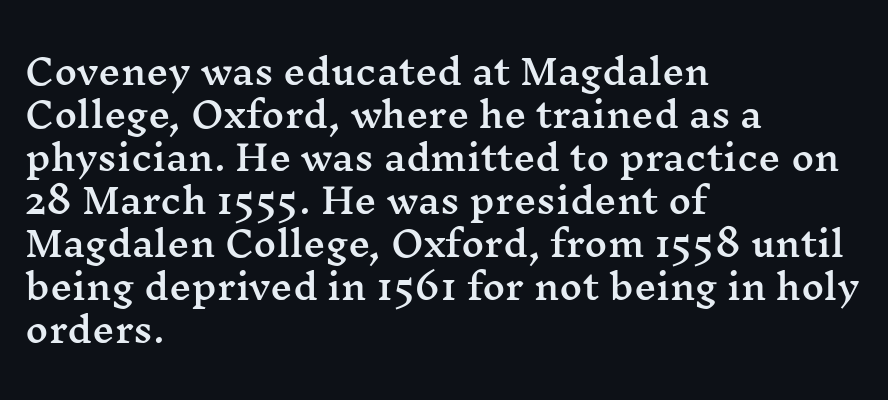
{"serif": "yes", "italic": "no", "width": "wide", "stroke_contrast": "medium", "x_height": "medium", "monospaced": "no", "underline": "no", "align": "left", "line_spacing_ratio": 1.23, "letter_spacing": "normal", "letter_spacing_em": 0.0, "glyph_px": 35}
